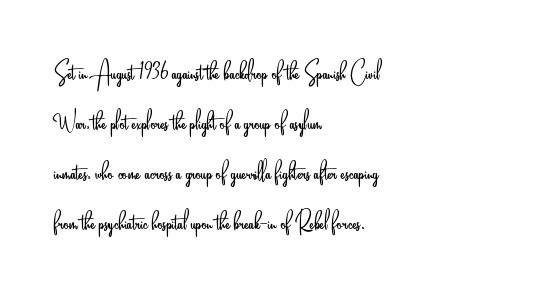
In terms of letterform style, serifs are entirely absent. Underline: absent. Character widths vary here, with narrow letters taking less room than wide ones. Quick note: interline space is typical. The setting favours the left margin, as ordinary paragraphs usually do.
